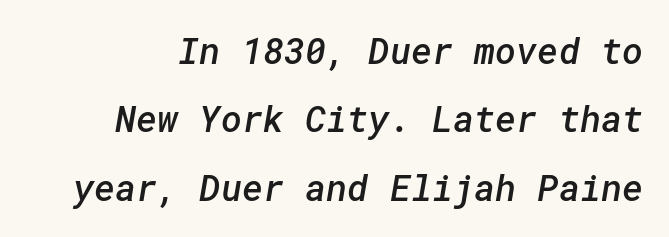
{"serif": "no", "bold": "semi", "weight": "semibold", "width": "normal", "stroke_contrast": "low", "x_height": "medium", "underline": "no", "line_spacing": "loose", "line_spacing_ratio": 1.9, "letter_spacing": "normal", "letter_spacing_em": 0.0, "glyph_px": 36}
